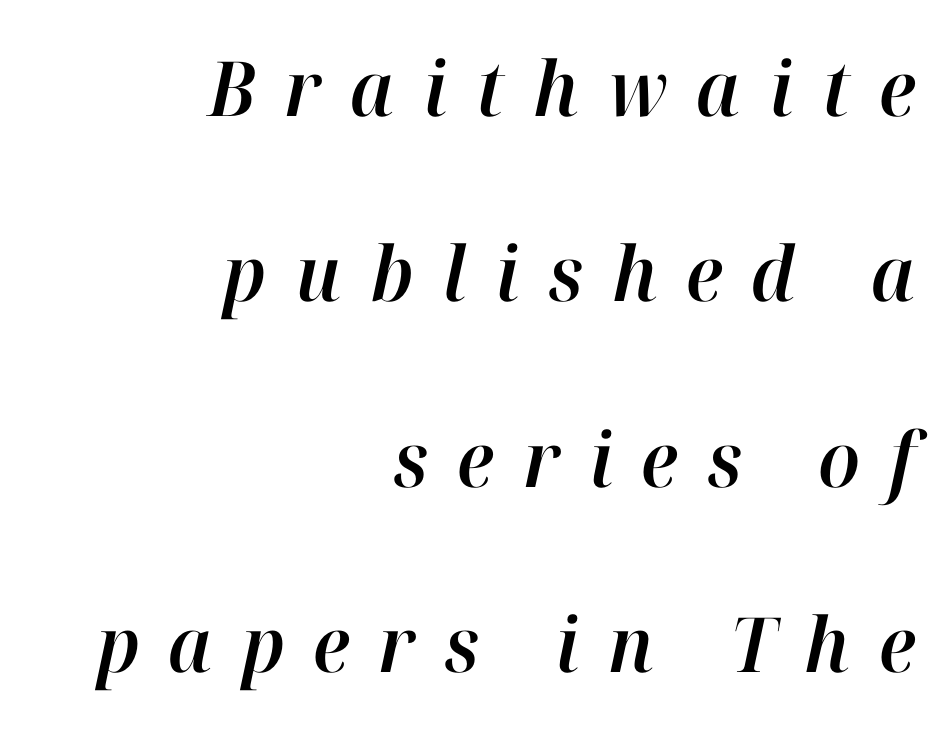
The image shows 76 px text type, italic (leaning right); set right-aligned, loose line spacing (2.44x), unusually wide letter spacing (+0.38 em), not underlined; high stroke contrast and a medium x-height.
